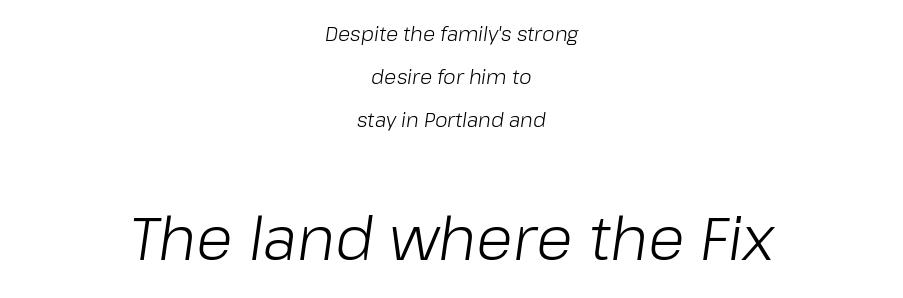
{"italic": "yes", "lean": "right", "slant_degrees": 8, "bold": "no", "weight": "light", "width": "normal", "stroke_contrast": "low", "x_height": "medium", "monospaced": "no", "underline": "no", "align": "center", "line_spacing": "loose", "line_spacing_ratio": 2.14, "letter_spacing": "normal", "letter_spacing_em": 0.0, "larger_block": "second", "size_ratio": 3.0, "glyph_px": 60}
